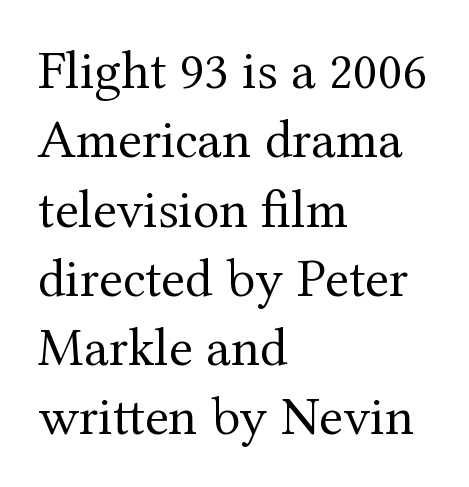
The image shows 55 px regular-weight serif type, upright; set left-aligned, normal line spacing (1.26x), normal letter spacing, not underlined; medium stroke contrast and a medium x-height.
